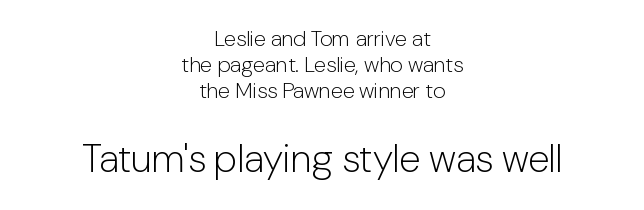
{"serif": "no", "italic": "no", "bold": "no", "weight": "light", "width": "normal", "stroke_contrast": "low", "x_height": "medium", "monospaced": "no", "underline": "no", "align": "center", "line_spacing_ratio": 1.18, "letter_spacing": "normal", "letter_spacing_em": 0.0, "larger_block": "second", "size_ratio": 1.77, "glyph_px": 39}
